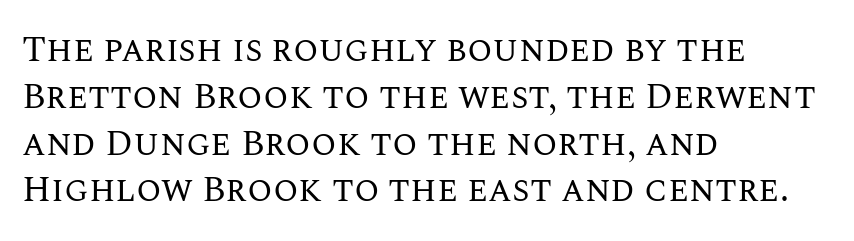
{"italic": "no", "bold": "no", "weight": "regular", "width": "normal", "stroke_contrast": "medium", "x_height": "large", "monospaced": "no", "underline": "no", "align": "left", "line_spacing": "normal", "line_spacing_ratio": 1.3, "letter_spacing": "normal", "letter_spacing_em": 0.0, "glyph_px": 36}
